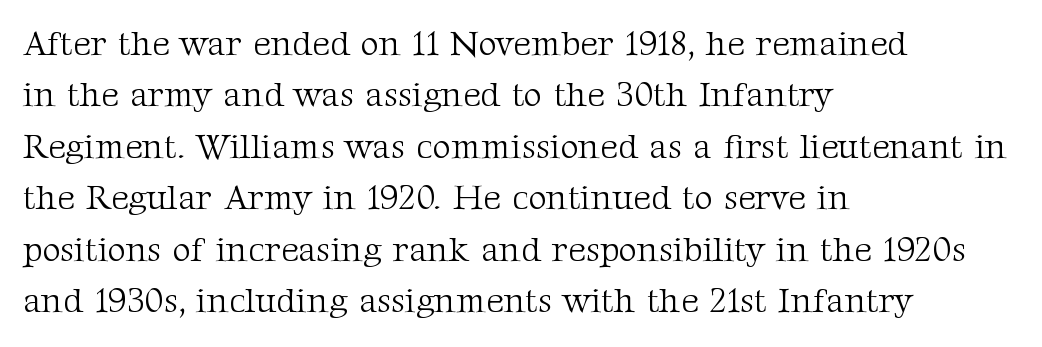
The passage shown is typeset with a serif family. If you drew a ruler down the left edge, every line would touch it. You can tell it's not italic because the verticals are truly vertical. Varying glyph widths throughout — classic text-font behaviour. Vertical stems look standard width or narrower in stroke. In terms of letterspacing, this is plain default setting.
